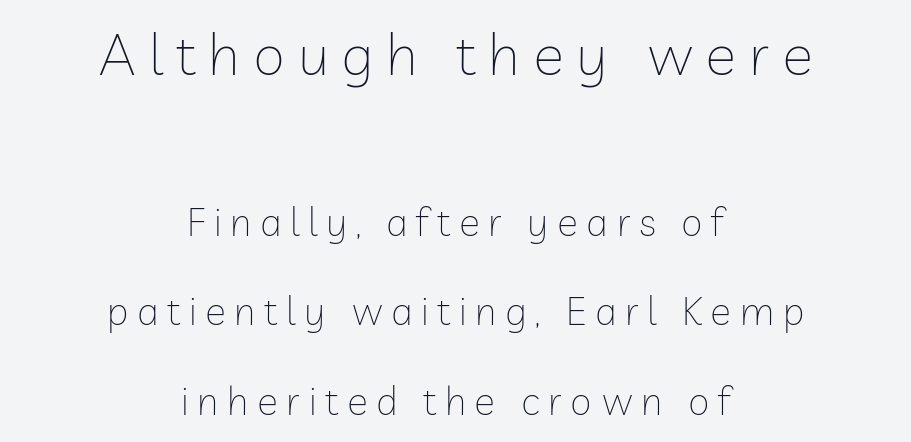
Q: Is the text bold? A: No.
Q: Is the text italic (slanted)? A: No, it is upright.
Q: Is the typeface a serif or a sans-serif typeface? A: Sans-serif.
Q: Is the text underlined? A: No.
Q: How is the paragraph aligned? A: Centered.
Q: Is the spacing between letters normal or unusually wide? A: Unusually wide.
Q: Is the spacing between lines tight, normal or loose? A: Loose.
Q: Which block of text is set in a larger size, the first (top) or the second (bottom)? A: The first (top) one.
Q: Width (condensed, normal, or wide)? A: Normal.
Q: Stroke contrast? A: Low.
Q: x-height? A: Medium.
Q: Monospaced? A: No.
